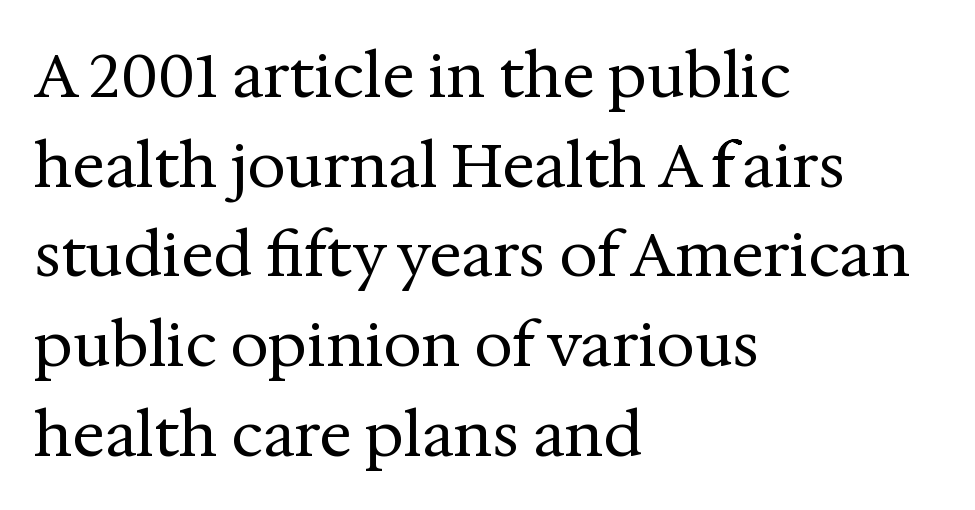
The vertical gap from one line to the next is medium. Check under the words: just untouched page. No heavy texture on the line: the type isn't bold. Which margin do the lines hug? The left one — the right edge is uneven.
